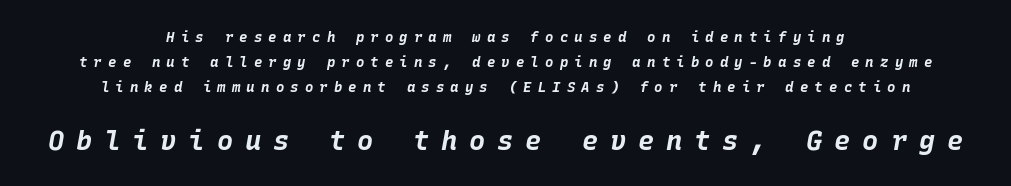
The image shows 27 px bold type, italic (leaning right); set centered, line spacing 1.78x, unusually wide letter spacing (+0.44 em), not underlined; the second (bottom) block is 1.93x larger.
